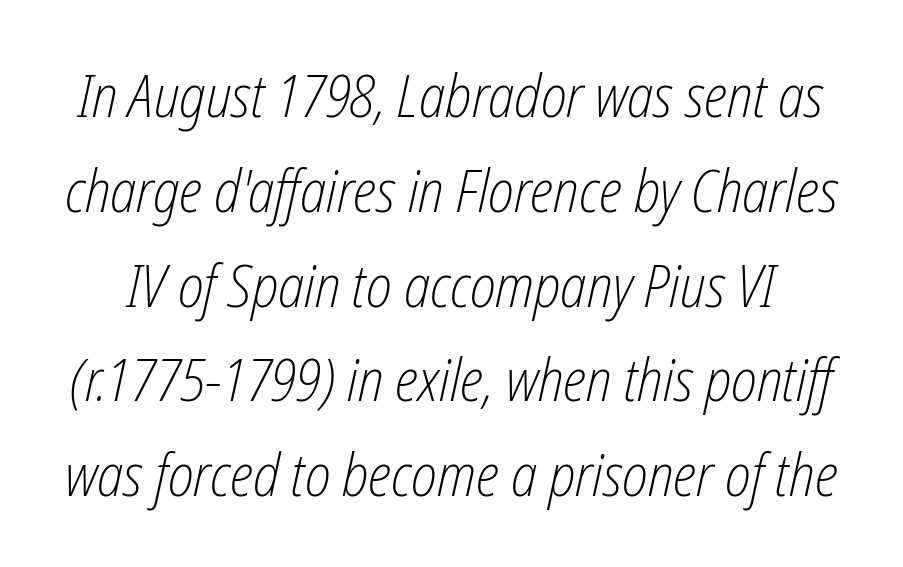
Q: Is the text bold? A: No.
Q: Is the text italic (slanted)? A: Yes, it leans right by about 12 degrees.
Q: Is the text underlined? A: No.
Q: Is the spacing between letters normal or unusually wide? A: Normal.
Q: Is the spacing between lines tight, normal or loose? A: Normal.
Q: Width (condensed, normal, or wide)? A: Condensed.
Q: Stroke contrast? A: Low.
Q: x-height? A: Medium.
Q: Monospaced? A: No.
